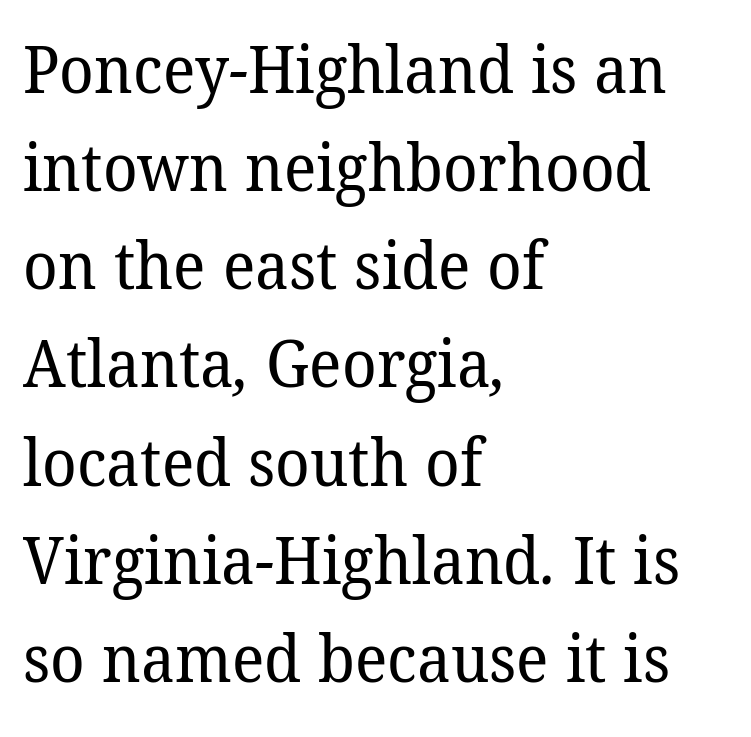
Q: Is the text bold? A: No.
Q: Is the typeface a serif or a sans-serif typeface? A: Serif.
Q: Is the text underlined? A: No.
Q: How is the paragraph aligned? A: Left-aligned.
Q: Is the spacing between letters normal or unusually wide? A: Normal.
Q: Is the spacing between lines tight, normal or loose? A: Normal.
Q: Width (condensed, normal, or wide)? A: Normal.
Q: Stroke contrast? A: Low.
Q: x-height? A: Medium.
Q: Monospaced? A: No.
